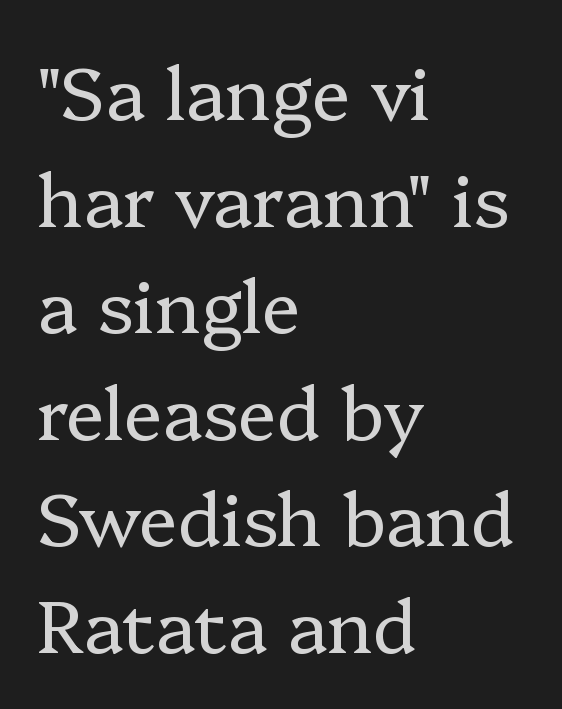
Q: Is the text bold? A: No.
Q: Is the text italic (slanted)? A: No, it is upright.
Q: Is the typeface a serif or a sans-serif typeface? A: Serif.
Q: Is the text underlined? A: No.
Q: How is the paragraph aligned? A: Left-aligned.
Q: Is the spacing between letters normal or unusually wide? A: Normal.
Q: Is the spacing between lines tight, normal or loose? A: Normal.
Q: Width (condensed, normal, or wide)? A: Normal.
Q: Stroke contrast? A: Low.
Q: x-height? A: Medium.
Q: Monospaced? A: No.
